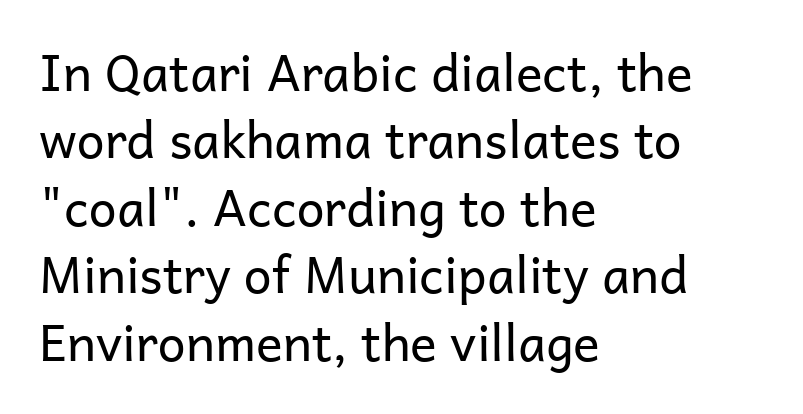
Q: Is the text bold? A: No.
Q: Is the text italic (slanted)? A: No, it is upright.
Q: Is the typeface a serif or a sans-serif typeface? A: Sans-serif.
Q: Is the text underlined? A: No.
Q: How is the paragraph aligned? A: Left-aligned.
Q: Is the spacing between letters normal or unusually wide? A: Normal.
Q: Is the spacing between lines tight, normal or loose? A: Normal.
Q: Width (condensed, normal, or wide)? A: Normal.
Q: Stroke contrast? A: Low.
Q: x-height? A: Medium.
Q: Monospaced? A: No.
